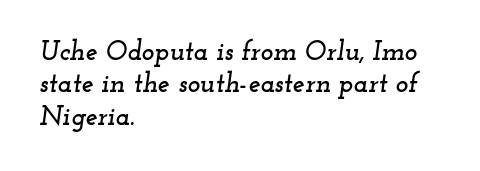
The image shows 27 px text type, italic (leaning right); set left-aligned, line spacing 1.2x, normal letter spacing, not underlined.
